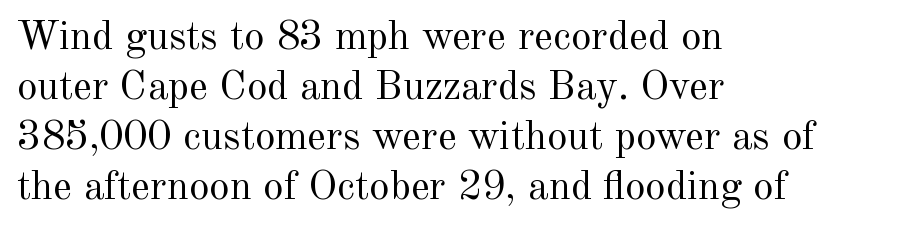
Q: Is the text bold? A: No.
Q: Is the text italic (slanted)? A: No, it is upright.
Q: Is the typeface a serif or a sans-serif typeface? A: Serif.
Q: Is the text underlined? A: No.
Q: How is the paragraph aligned? A: Left-aligned.
Q: Is the spacing between letters normal or unusually wide? A: Normal.
Q: Width (condensed, normal, or wide)? A: Normal.
Q: x-height? A: Small.
Q: Monospaced? A: No.
